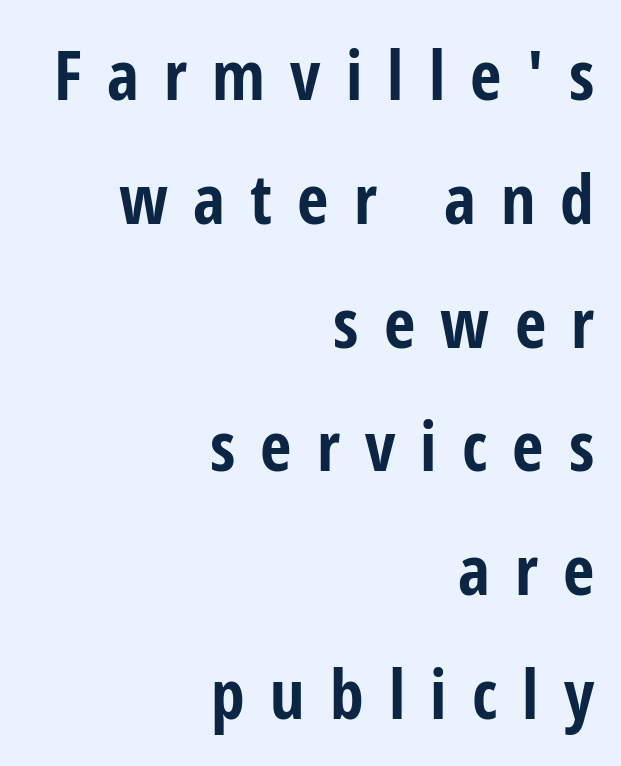
Q: Is the text bold? A: Yes.
Q: Is the text italic (slanted)? A: No, it is upright.
Q: Is the typeface a serif or a sans-serif typeface? A: Sans-serif.
Q: Is the text underlined? A: No.
Q: How is the paragraph aligned? A: Right-aligned.
Q: Is the spacing between letters normal or unusually wide? A: Unusually wide.
Q: Width (condensed, normal, or wide)? A: Condensed.
Q: Stroke contrast? A: Low.
Q: x-height? A: Medium.
Q: Monospaced? A: No.
